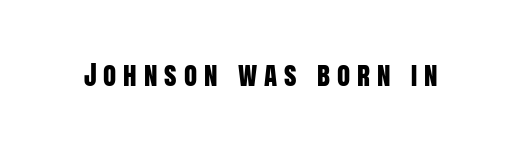
The image shows 27 px text type, upright; set unusually wide letter spacing (+0.26 em), not underlined.
